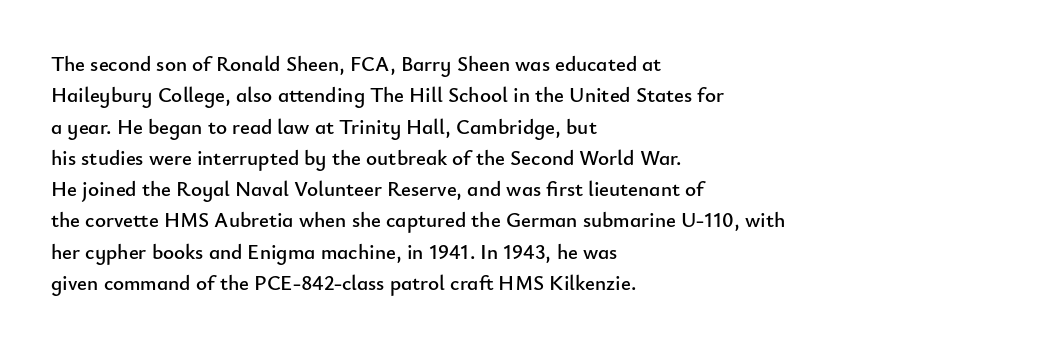
The image shows 21 px text type, upright; set left-aligned, normal line spacing (1.49x), normal letter spacing, not underlined.
